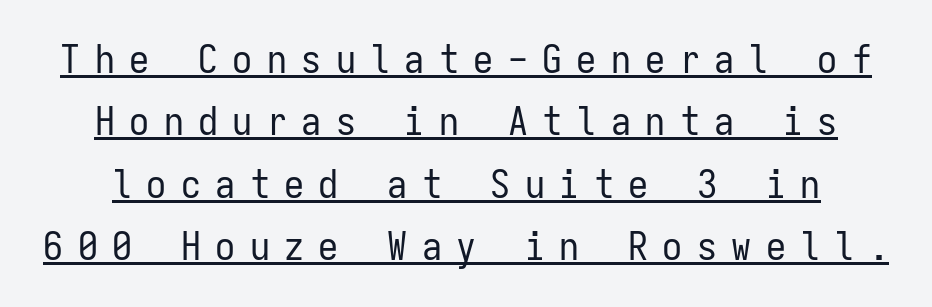
The image shows 40 px regular-weight, condensed sans-serif type, upright, monospaced; set normal line spacing (1.56x), unusually wide letter spacing (+0.36 em), underlined; low stroke contrast and a medium x-height.
